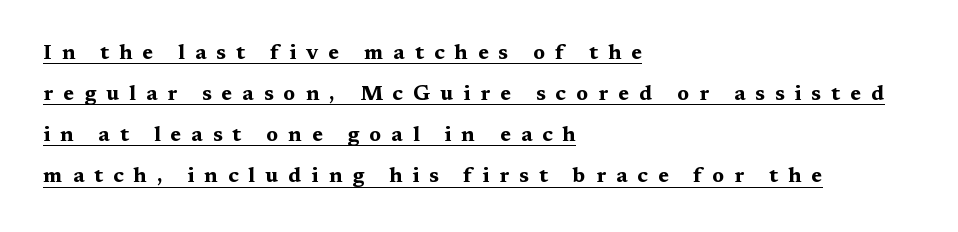
Q: Is the text bold? A: Yes.
Q: Is the text italic (slanted)? A: No, it is upright.
Q: Is the text underlined? A: Yes.
Q: How is the paragraph aligned? A: Left-aligned.
Q: Is the spacing between letters normal or unusually wide? A: Unusually wide.
Q: Is the spacing between lines tight, normal or loose? A: Loose.
